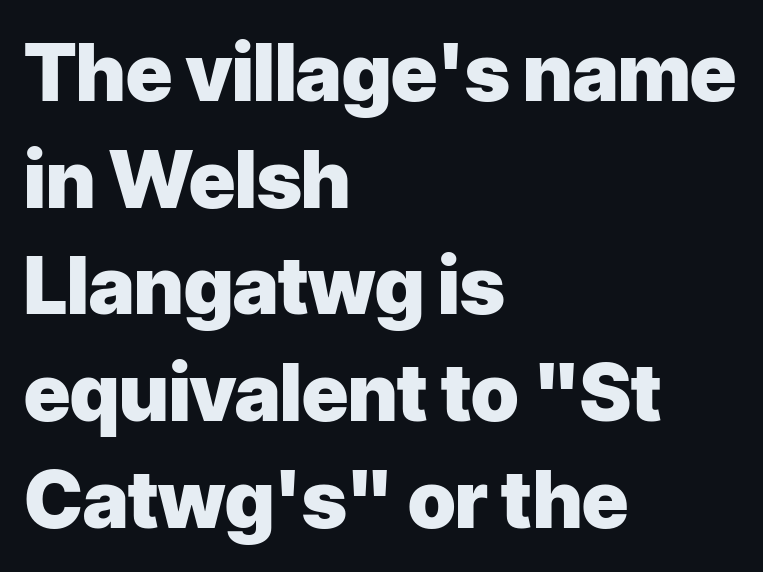
The lines in this sample share a left origin and differ only in where they stop. Spacing between characters is what you'd get straight out of the box. Reading down the column, the eye jumps a familiar distance to each next line. Proportional: the letters do not fall into vertical columns. Nobody drew a line under any word here.
